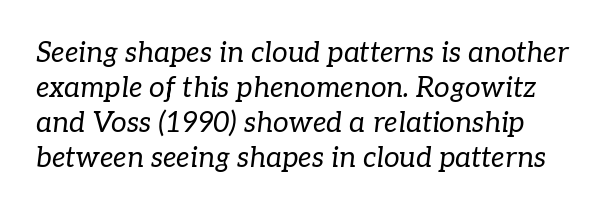
Letters have the restrained weight of plain body copy at most. Varying glyph widths throughout — classic text-font behaviour. Observe the ordinary spacing: letters are neighbours, not strangers. Has an underline been added? It has not. Small tapered or slab feet sit at the stroke ends, so this counts as serif. Compared with ordinary roman type, these characters are visibly tilted.
